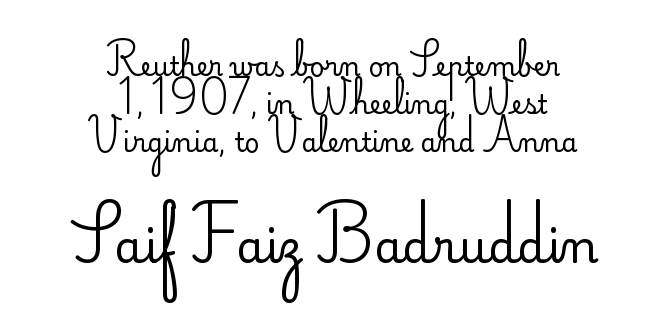
{"serif": "no", "italic": "no", "bold": "no", "weight": "regular", "width": "normal", "stroke_contrast": "low", "x_height": "small", "monospaced": "no", "underline": "no", "align": "center", "line_spacing": "normal", "line_spacing_ratio": 1.46, "letter_spacing": "normal", "letter_spacing_em": 0.0, "larger_block": "second", "size_ratio": 1.73, "glyph_px": 45}
